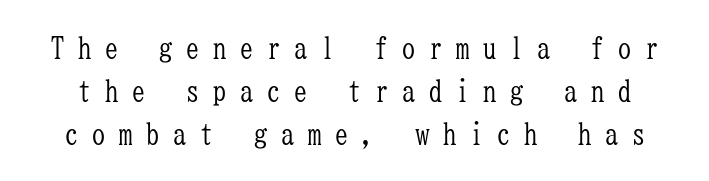
Q: Is the text bold? A: No.
Q: Is the text italic (slanted)? A: No, it is upright.
Q: Is the typeface a serif or a sans-serif typeface? A: Serif.
Q: Is the text underlined? A: No.
Q: Is the spacing between letters normal or unusually wide? A: Unusually wide.
Q: Is the spacing between lines tight, normal or loose? A: Normal.
Q: Width (condensed, normal, or wide)? A: Condensed.
Q: Stroke contrast? A: Low.
Q: x-height? A: Medium.
Q: Monospaced? A: Yes.
